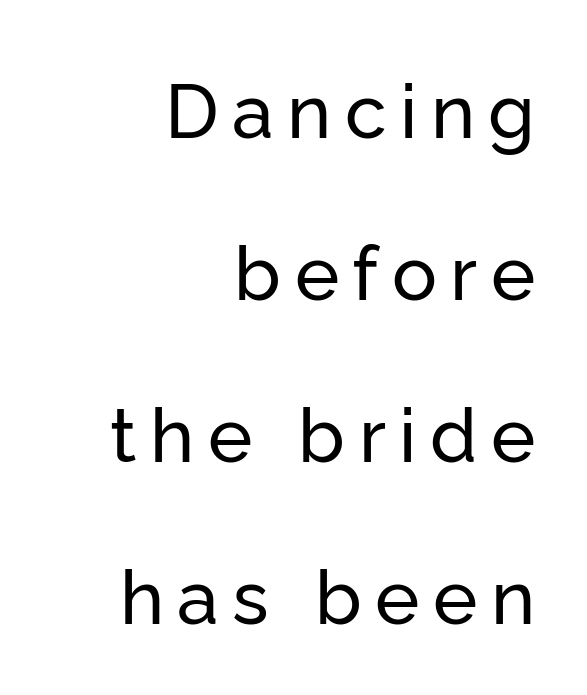
Q: Is the text italic (slanted)? A: No, it is upright.
Q: Is the typeface a serif or a sans-serif typeface? A: Sans-serif.
Q: Is the text underlined? A: No.
Q: How is the paragraph aligned? A: Right-aligned.
Q: Is the spacing between lines tight, normal or loose? A: Loose.
Q: Width (condensed, normal, or wide)? A: Normal.
Q: Stroke contrast? A: Low.
Q: x-height? A: Medium.
Q: Monospaced? A: No.
